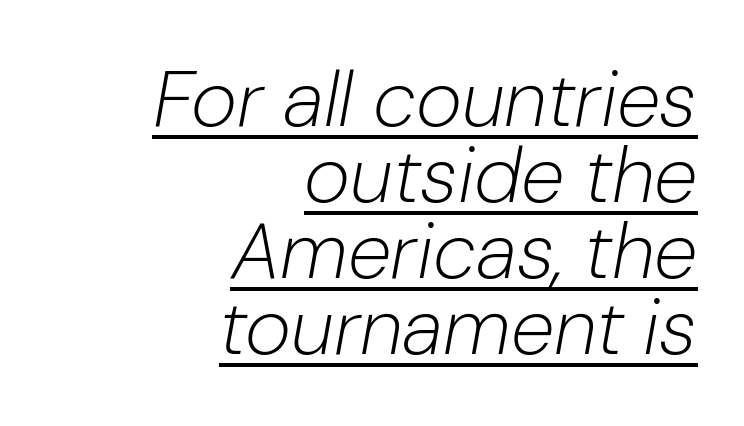
Ink coverage per letter is moderate at most. These lines keep a tight, regular rhythm from letter to letter. Layout note: lines flush right. The line-height multiplier appears low, near solid setting.
